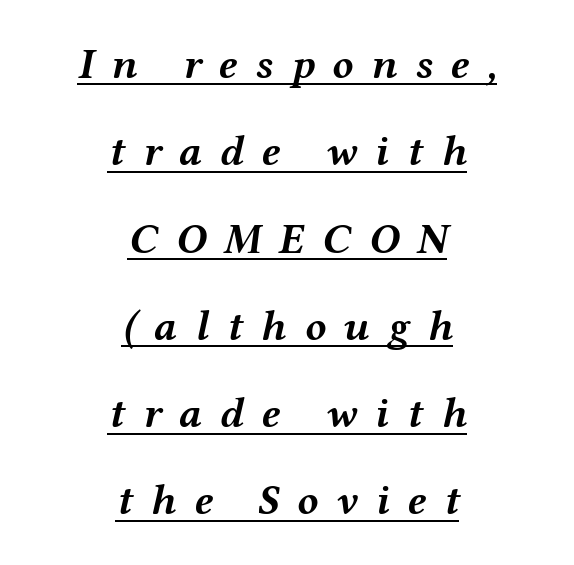
Q: Is the text bold? A: Yes.
Q: Is the text italic (slanted)? A: Yes, it leans right by about 12 degrees.
Q: Is the text underlined? A: Yes.
Q: How is the paragraph aligned? A: Centered.
Q: Is the spacing between letters normal or unusually wide? A: Unusually wide.
Q: Is the spacing between lines tight, normal or loose? A: Loose.
Q: Width (condensed, normal, or wide)? A: Wide.
Q: Stroke contrast? A: Medium.
Q: x-height? A: Medium.
Q: Monospaced? A: No.
